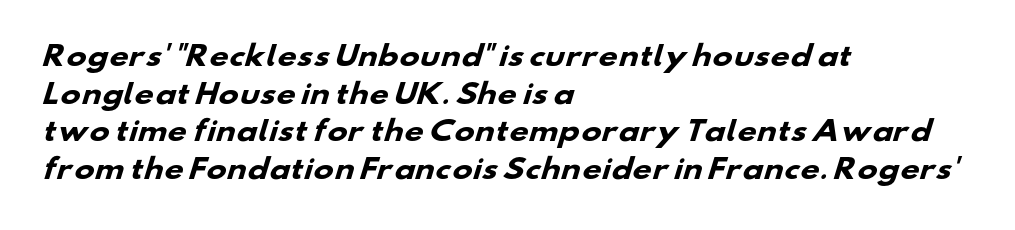
{"bold": "yes", "underline": "no", "align": "left", "line_spacing": "normal", "line_spacing_ratio": 1.39, "letter_spacing": "normal", "letter_spacing_em": 0.0, "glyph_px": 27}
